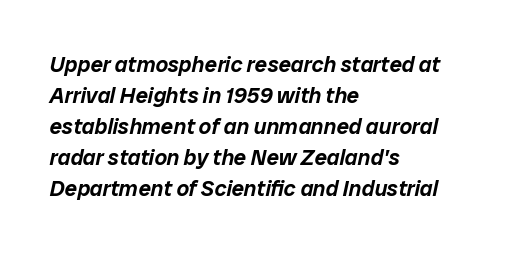
Q: Is the text italic (slanted)? A: Yes, it leans right by about 12 degrees.
Q: Is the text underlined? A: No.
Q: How is the paragraph aligned? A: Left-aligned.
Q: Is the spacing between letters normal or unusually wide? A: Normal.
Q: Is the spacing between lines tight, normal or loose? A: Normal.
